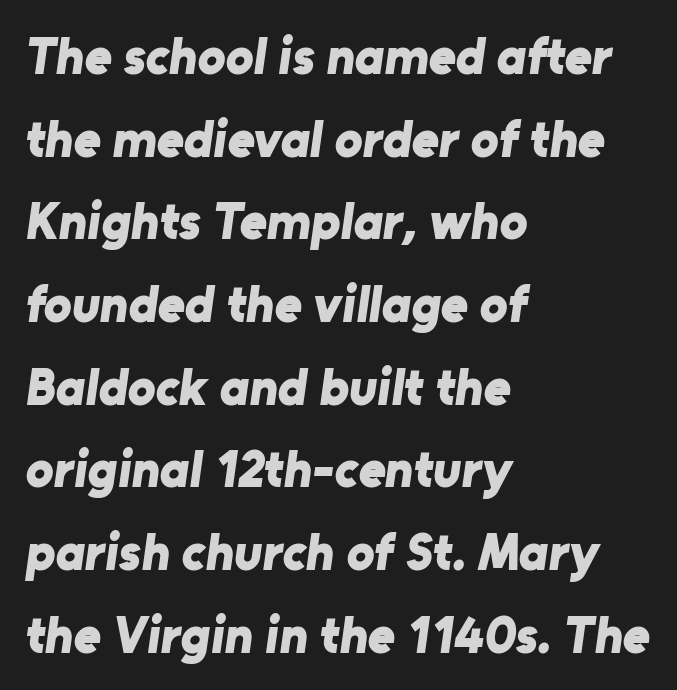
{"serif": "no", "bold": "yes", "weight": "bold", "width": "normal", "stroke_contrast": "low", "x_height": "medium", "monospaced": "no", "underline": "no", "align": "left", "line_spacing": "normal", "line_spacing_ratio": 1.59, "letter_spacing": "normal", "letter_spacing_em": 0.0, "glyph_px": 52}
